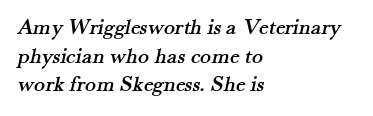
{"underline": "no", "align": "left", "line_spacing": "normal", "line_spacing_ratio": 1.25, "letter_spacing": "normal", "letter_spacing_em": 0.0, "glyph_px": 23}
